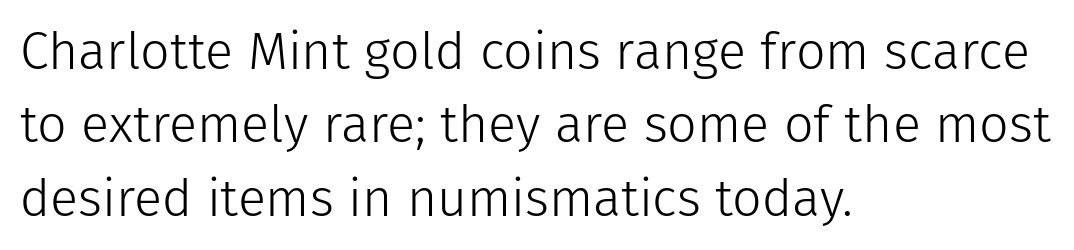
Q: Is the text bold? A: No.
Q: Is the text italic (slanted)? A: No, it is upright.
Q: Is the typeface a serif or a sans-serif typeface? A: Sans-serif.
Q: Is the text underlined? A: No.
Q: How is the paragraph aligned? A: Left-aligned.
Q: Is the spacing between letters normal or unusually wide? A: Normal.
Q: Is the spacing between lines tight, normal or loose? A: Normal.
Q: Width (condensed, normal, or wide)? A: Normal.
Q: Stroke contrast? A: Low.
Q: x-height? A: Medium.
Q: Monospaced? A: No.
